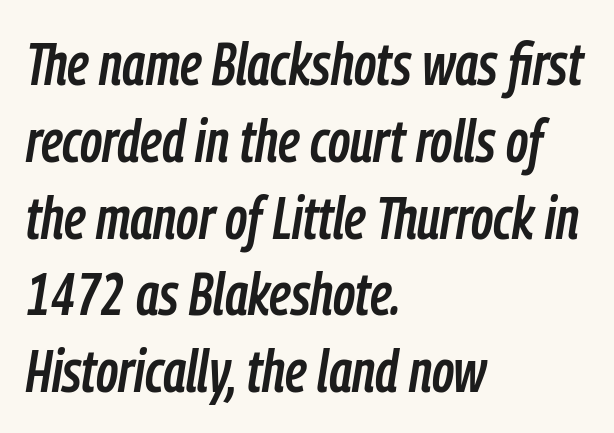
{"italic": "yes", "lean": "right", "slant_degrees": 9, "width": "condensed", "stroke_contrast": "low", "x_height": "medium", "monospaced": "no", "underline": "no", "align": "left", "line_spacing": "normal", "line_spacing_ratio": 1.28, "letter_spacing": "normal", "letter_spacing_em": 0.0, "glyph_px": 60}
